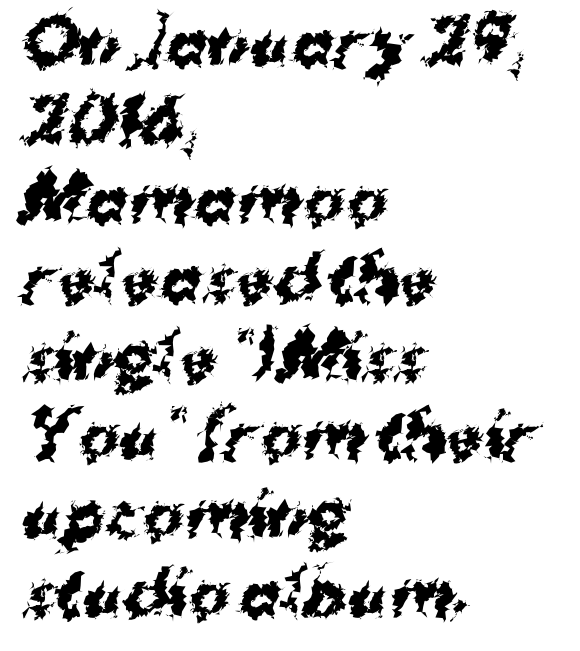
The line-height multiplier appears to be the usual default. Each row of text sits above clean, open space. I'd call this a sans setting — the letters go barefoot. A classic flush-left, rag-right setting is used for this passage.
